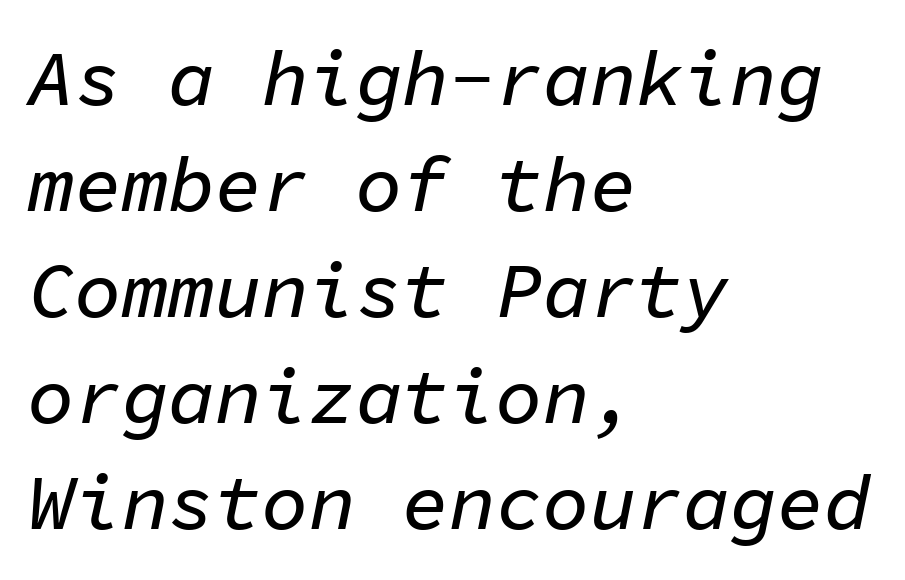
Honestly, there is no underline to notice here at all. Compared with a centered layout, this one pins lines to the left instead. Compared with typical body copy, the letter spacing here is the same. Regarding leading, the lines here are spaced in the standard way. Looking at the ascenders, they clearly lean. Is this a fixed-width face? Yes — each glyph sits in an identical cell.
